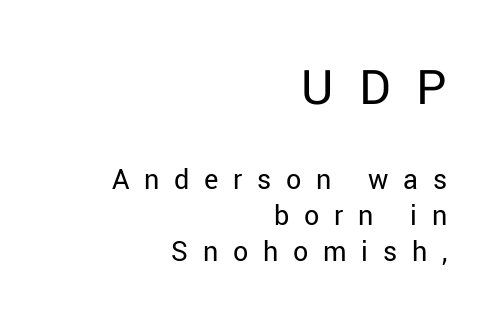
Descenders are the only things crossing below the line. Upright lettering throughout. The paragraph has a hard right edge and a soft left edge. There is plenty of visible air inserted between adjacent glyphs. No heavy texture on the line: the type isn't bold.
